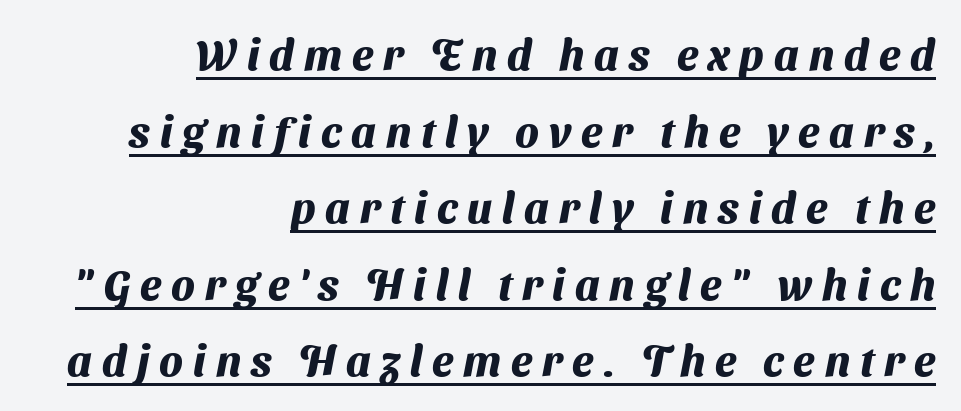
The image shows 43 px heavy sans-serif type; set right-aligned, line spacing 1.78x, unusually wide letter spacing (+0.23 em), underlined; medium stroke contrast and a medium x-height.
